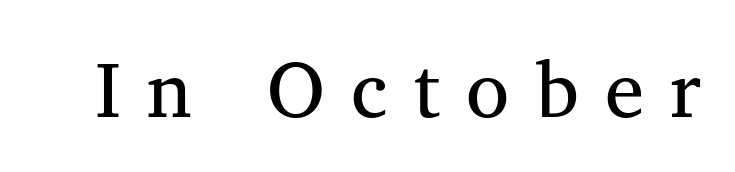
The image shows 79 px regular-weight serif type, upright; set unusually wide letter spacing (+0.33 em), not underlined; medium stroke contrast and a medium x-height.
